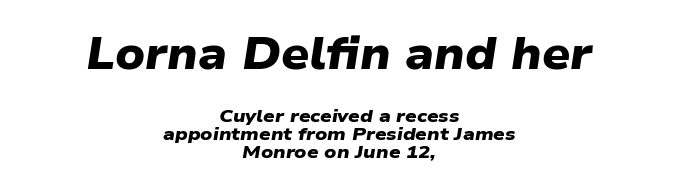
Each letter keeps its own natural width here, so spacing adapts to shape. This rendering features lettering with no underline. Observe the ordinary spacing: letters are neighbours, not strangers. You can tell from the bare stems that sans-serif type was used.
